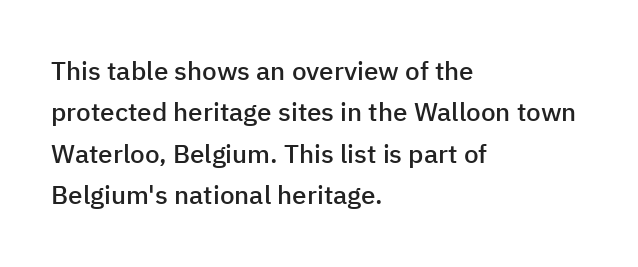
The lines are quadded left. Descenders hang freely into open space. Semibold letterforms, between regular and bold. Observe the ordinary spacing: letters are neighbours, not strangers.
